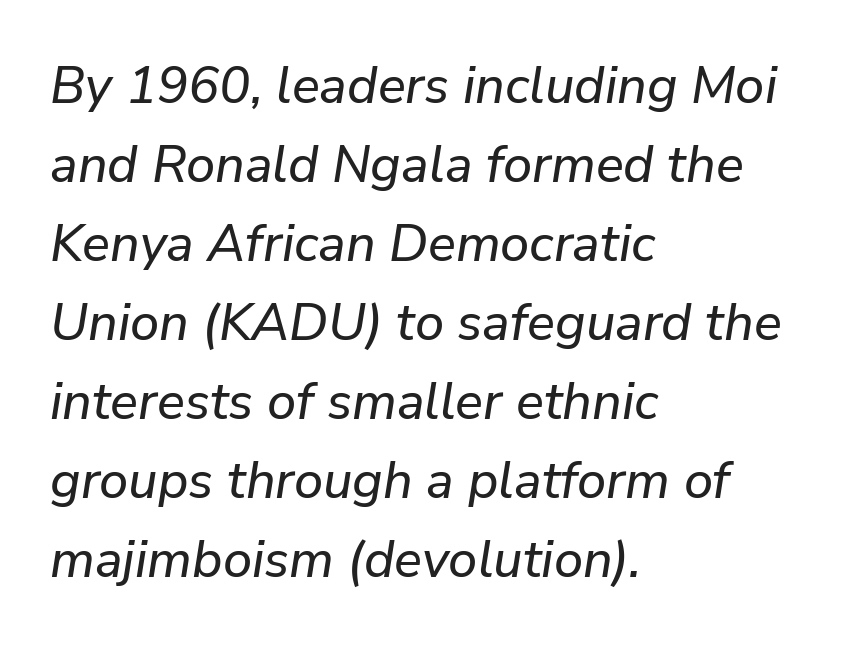
The image shows 52 px text type, italic (leaning right); set left-aligned, normal line spacing (1.52x), normal letter spacing, not underlined; low stroke contrast and a medium x-height.
